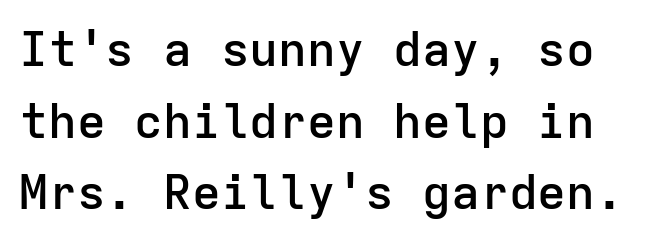
Q: Is the text bold? A: Semi-bold.
Q: Is the text italic (slanted)? A: No, it is upright.
Q: Is the typeface a serif or a sans-serif typeface? A: Sans-serif.
Q: Is the text underlined? A: No.
Q: Is the spacing between letters normal or unusually wide? A: Normal.
Q: Is the spacing between lines tight, normal or loose? A: Normal.
Q: Width (condensed, normal, or wide)? A: Normal.
Q: Stroke contrast? A: Low.
Q: x-height? A: Medium.
Q: Monospaced? A: Yes.
